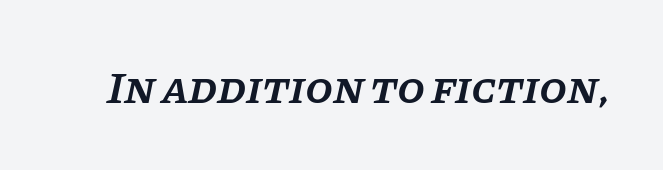
The image shows 45 px semibold serif type, italic (leaning right); set normal letter spacing, not underlined; low stroke contrast and a large x-height.
